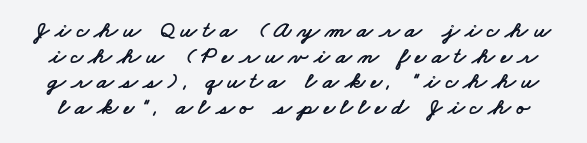
{"underline": "no", "line_spacing": "tight", "line_spacing_ratio": 1.07, "letter_spacing": "wide", "letter_spacing_em": 0.23, "glyph_px": 24}
